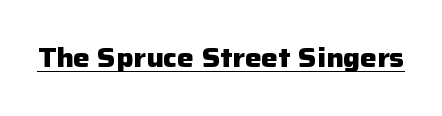
Q: Is the text bold? A: Yes.
Q: Is the text italic (slanted)? A: No, it is upright.
Q: Is the text underlined? A: Yes.
Q: Is the spacing between letters normal or unusually wide? A: Normal.
